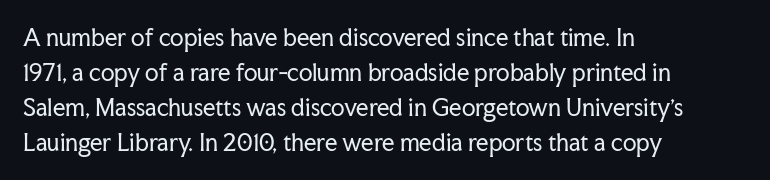
Q: Is the text bold? A: No.
Q: Is the text italic (slanted)? A: No, it is upright.
Q: Is the text underlined? A: No.
Q: How is the paragraph aligned? A: Left-aligned.
Q: Is the spacing between letters normal or unusually wide? A: Normal.
Q: Is the spacing between lines tight, normal or loose? A: Normal.
